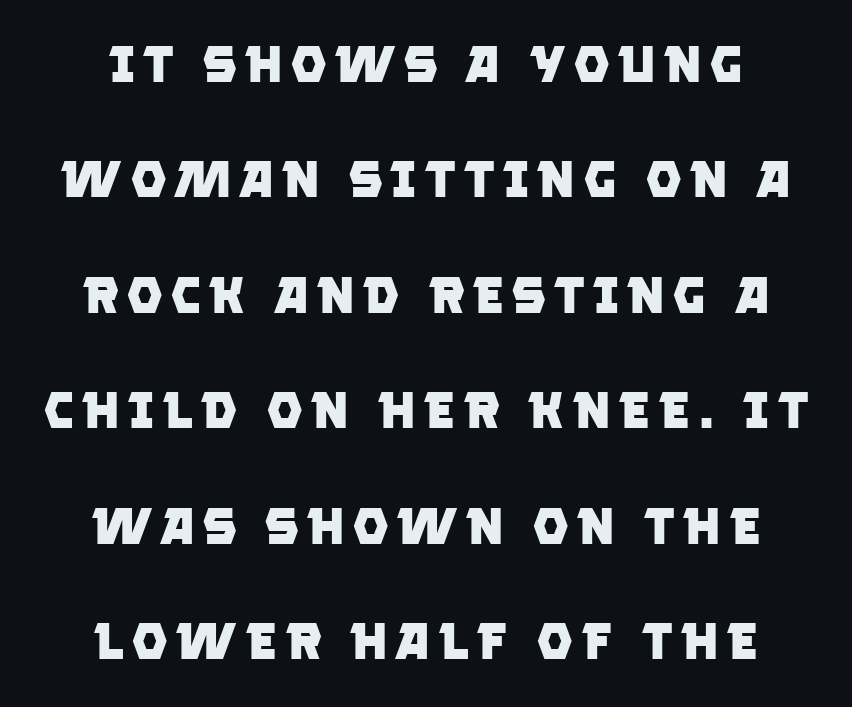
Here the designer chose a conventional face with non-uniform glyph widths. Descender tails drop into unmarked territory. Look at the stroke-to-counter ratio: heavy, a bold. The passage shown stacks its lines with a broad gap. Classification — sans serif. Casual observation: everything's sitting right in the middle.
